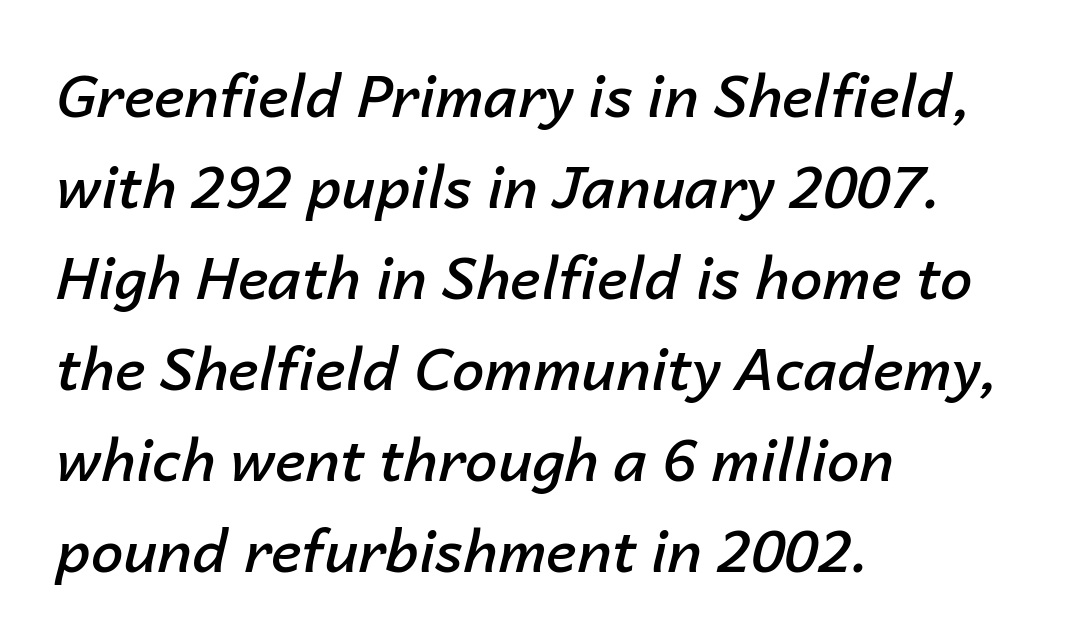
The type is set solid horizontally, with unmodified tracking. Quick note: italic. Line starts are locked; line ends wander. Stroke thickness is moderately raised; the sample reads as semibold. Think of a printed novel: that variable character pitch is what you see here.
